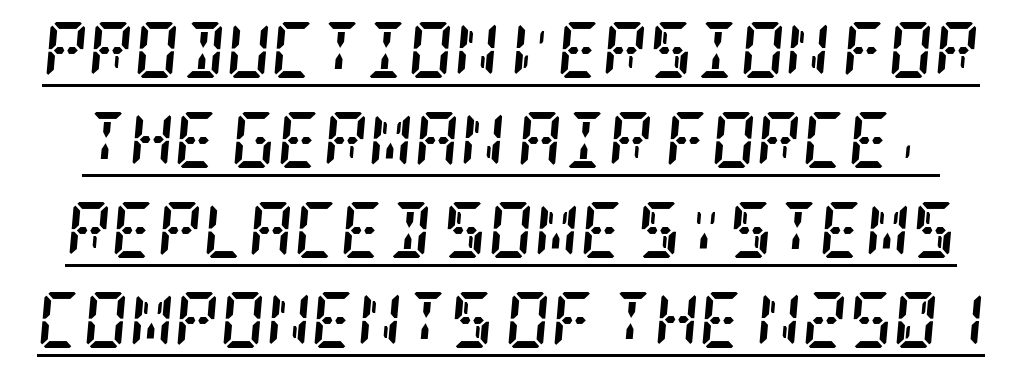
Q: Is the text bold? A: Yes.
Q: Is the text italic (slanted)? A: Yes, it leans right by about 5 degrees.
Q: Is the typeface a serif or a sans-serif typeface? A: Serif.
Q: Is the text underlined? A: Yes.
Q: Is the spacing between letters normal or unusually wide? A: Normal.
Q: Is the spacing between lines tight, normal or loose? A: Normal.
Q: Width (condensed, normal, or wide)? A: Condensed.
Q: Stroke contrast? A: Low.
Q: x-height? A: Large.
